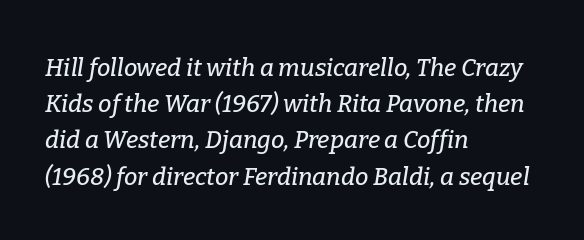
The lettering tilts uniformly, giving the passage an italic look. Leftover space on each line is placed entirely after the last word. Here the glyphs are tracked normally, forming tight word shapes. Letters rest on an invisible, unmarked baseline. Baseline-to-baseline distance is the conventional proportion of letter height.
